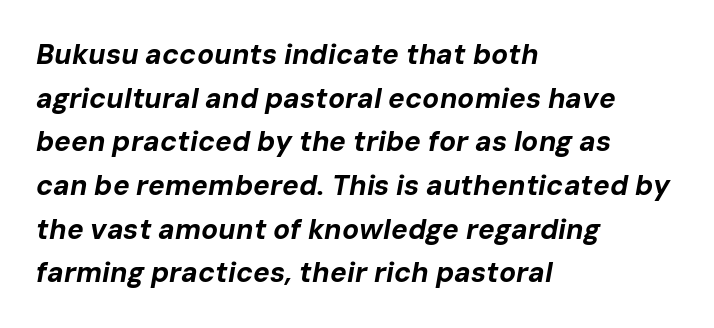
The specimen omits any rule beneath the text block's lines. The font's italic variant was chosen for this text. Heavy, bold letterforms. The typesetter chose a ragged-right arrangement here. Regarding leading, the lines here are spaced in the standard way.
